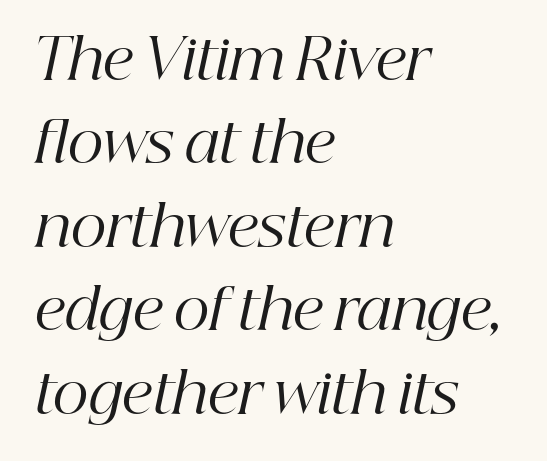
An italicized treatment has been applied to the whole sample. The typesetter chose a ragged-right arrangement here. The string is rendered with underlining switched off. Classification — serif.
